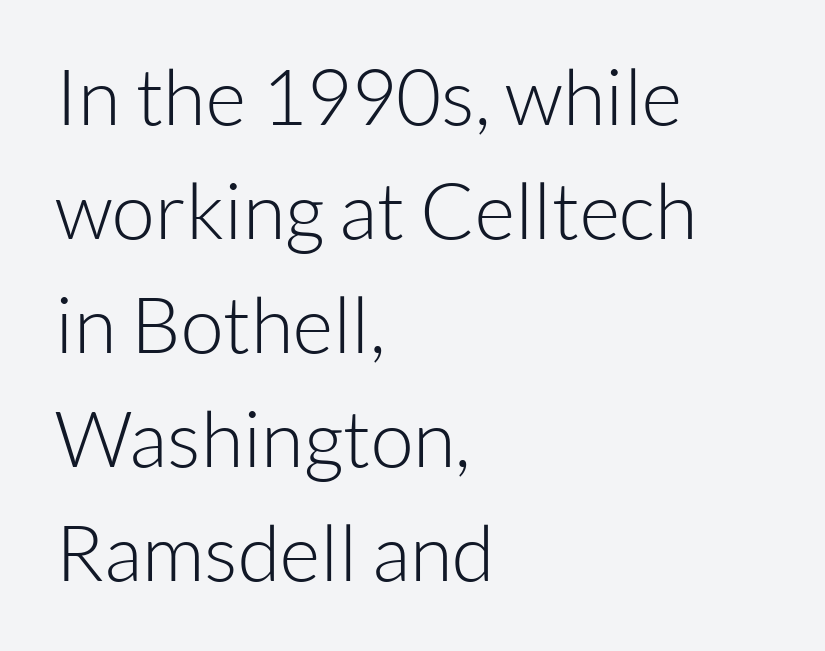
The image shows 78 px light sans-serif type, upright; set left-aligned, normal line spacing (1.46x), normal letter spacing, not underlined; low stroke contrast and a medium x-height.
